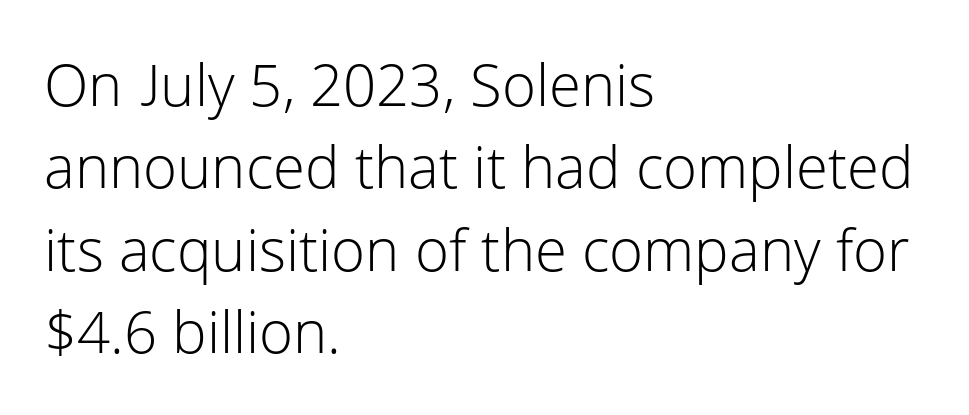
Ordinary non-slanted type is in use. You could not count columns in this text — the font is proportionally spaced. Are there feet on the stems? There aren't — it's a sans. Does extra space separate the letters? No, they use regular spacing. Each row of text sits above clean, open space.
